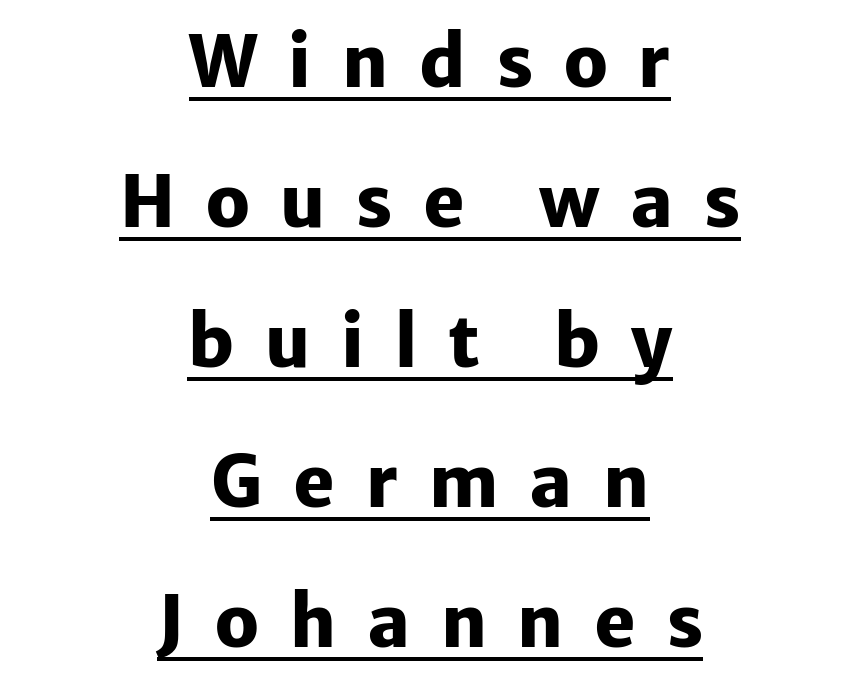
The image shows 70 px heavy sans-serif type, upright; set centered, loose line spacing (2.0x), unusually wide letter spacing (+0.44 em), underlined; low stroke contrast and a medium x-height.
